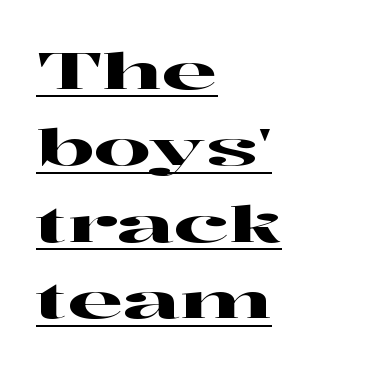
Q: Is the text italic (slanted)? A: No, it is upright.
Q: Is the typeface a serif or a sans-serif typeface? A: Serif.
Q: Is the text underlined? A: Yes.
Q: How is the paragraph aligned? A: Left-aligned.
Q: Is the spacing between letters normal or unusually wide? A: Normal.
Q: Is the spacing between lines tight, normal or loose? A: Normal.
Q: Width (condensed, normal, or wide)? A: Wide.
Q: Stroke contrast? A: High.
Q: x-height? A: Medium.
Q: Monospaced? A: No.
